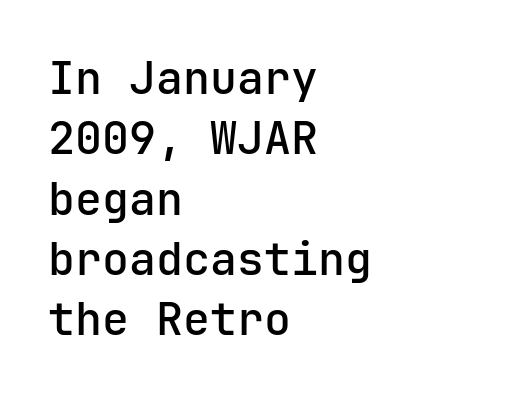
Reading down the column, the eye jumps a familiar distance to each next line. Default kerning and tracking; the words read as compact shapes. Horizontally, the lines are justified to the leading edge only. Letterform terminals end flat and unadorned throughout the passage. The letters are semibold — heavier than regular but short of a full bold. This rendering features lettering with no underline.
